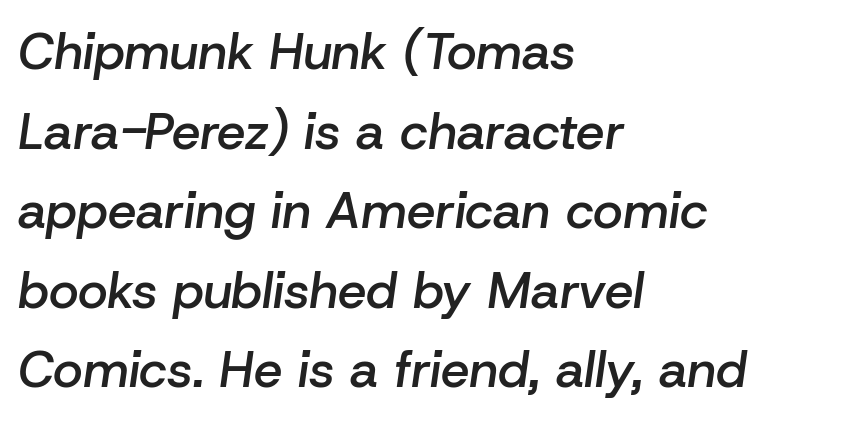
Anything drawn beneath the words? Only blank space. When letters slant like this, we call the style italic. Characters follow at the spacing the type designer built in. Which margin do the lines hug? The left one — the right edge is uneven. Heft: intermediate — a semibold. Proportional: the letters do not fall into vertical columns.
